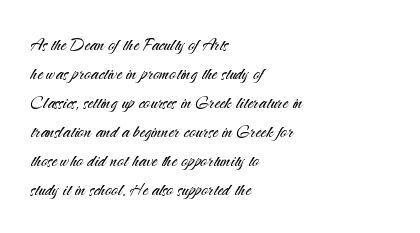
Q: Is the text bold? A: No.
Q: Is the text italic (slanted)? A: Yes.
Q: Is the text underlined? A: No.
Q: How is the paragraph aligned? A: Left-aligned.
Q: Is the spacing between letters normal or unusually wide? A: Normal.
Q: Is the spacing between lines tight, normal or loose? A: Normal.
